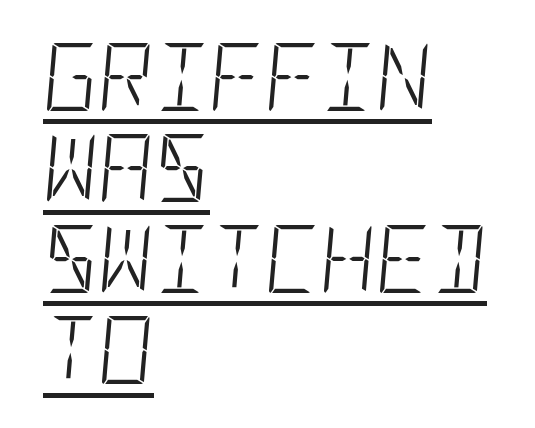
Q: Is the text bold? A: No.
Q: Is the text italic (slanted)? A: Yes, it leans right by about 5 degrees.
Q: Is the text underlined? A: Yes.
Q: How is the paragraph aligned? A: Left-aligned.
Q: Is the spacing between letters normal or unusually wide? A: Normal.
Q: Is the spacing between lines tight, normal or loose? A: Normal.
Q: Width (condensed, normal, or wide)? A: Condensed.
Q: Stroke contrast? A: Low.
Q: x-height? A: Large.
